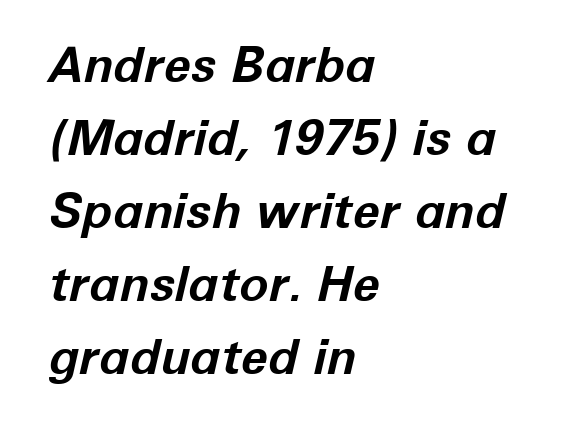
Would a proofreader flag this as italicized? Yes. The line-height multiplier appears to be the usual default. Heft: maximum for text — a bold. The compositor pushed each line to the left boundary.
